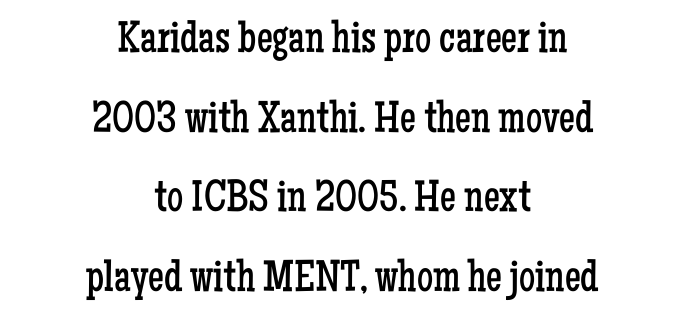
{"serif": "yes", "italic": "no", "bold": "no", "weight": "regular", "width": "condensed", "stroke_contrast": "low", "x_height": "medium", "monospaced": "no", "underline": "no", "align": "center", "line_spacing_ratio": 1.77, "letter_spacing": "normal", "letter_spacing_em": 0.0, "glyph_px": 45}
